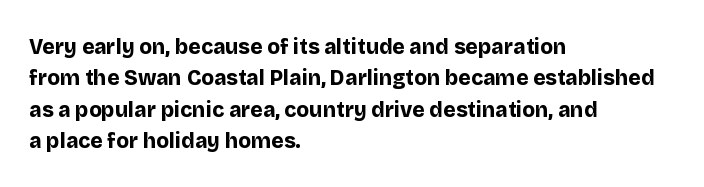
Set as a true bold cut, around the 700 mark. You can tell it's not italic because the verticals are truly vertical. Horizontally, the lines are justified to the leading edge only. Evenly set lines give the paragraph a standard silhouette. Just letters on the line, the space beneath them empty. Compared with typical body copy, the letter spacing here is the same.
